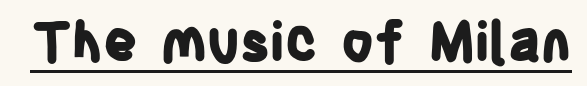
Q: Is the text bold? A: Yes.
Q: Is the text italic (slanted)? A: No, it is upright.
Q: Is the typeface a serif or a sans-serif typeface? A: Sans-serif.
Q: Is the text underlined? A: Yes.
Q: Is the spacing between letters normal or unusually wide? A: Normal.
Q: Width (condensed, normal, or wide)? A: Condensed.
Q: Stroke contrast? A: Low.
Q: x-height? A: Large.
Q: Monospaced? A: No.
